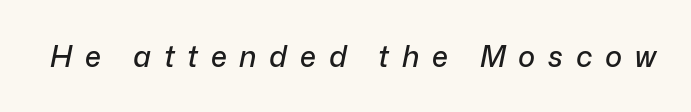
The image shows 29 px text type, italic (leaning right); set unusually wide letter spacing (+0.44 em), not underlined; low stroke contrast and a medium x-height.
